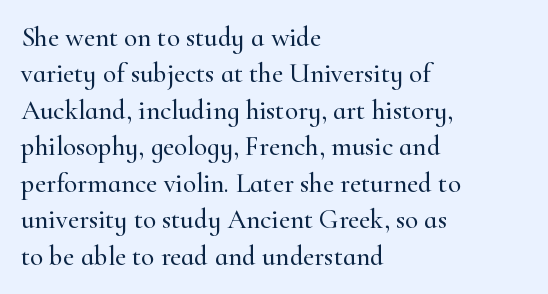
{"italic": "no", "underline": "no", "align": "left", "line_spacing": "normal", "line_spacing_ratio": 1.35, "letter_spacing": "normal", "letter_spacing_em": 0.0, "glyph_px": 27}
